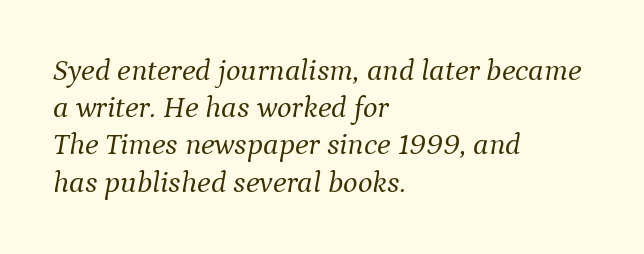
The image shows 31 px light serif type, italic (leaning right); set left-aligned, line spacing 1.2x, normal letter spacing, not underlined; medium stroke contrast and a medium x-height.
